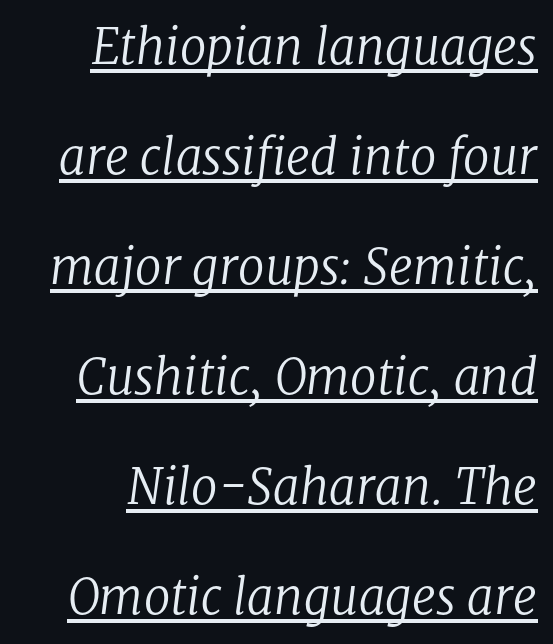
Q: Is the text bold? A: No.
Q: Is the text italic (slanted)? A: Yes, it leans right by about 8 degrees.
Q: Is the typeface a serif or a sans-serif typeface? A: Serif.
Q: Is the text underlined? A: Yes.
Q: Is the spacing between letters normal or unusually wide? A: Normal.
Q: Is the spacing between lines tight, normal or loose? A: Loose.
Q: Width (condensed, normal, or wide)? A: Normal.
Q: Stroke contrast? A: Low.
Q: x-height? A: Medium.
Q: Monospaced? A: No.
